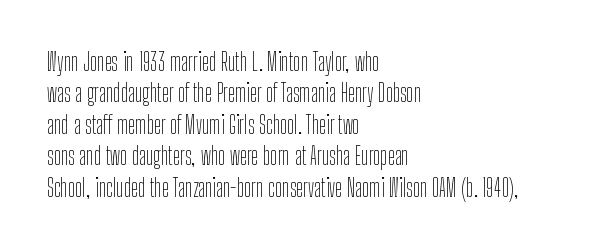
What stands out about the letter spacing? Nothing — it is the standard amount. Unmarked baselines from the first word to the last. The rendering anchors every line to the left-hand side. Regarding leading, the lines here are spaced in the standard way. Compared with a typical body face, this is equally light or lighter still. In terms of posture, this sample is upright.
